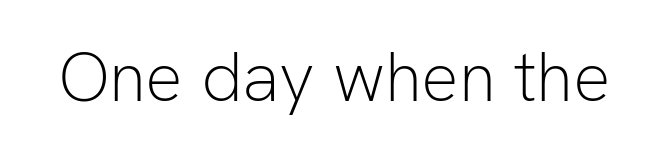
{"serif": "no", "italic": "no", "bold": "no", "weight": "light", "width": "normal", "stroke_contrast": "low", "x_height": "medium", "monospaced": "no", "underline": "no", "letter_spacing": "normal", "letter_spacing_em": 0.0, "glyph_px": 70}
